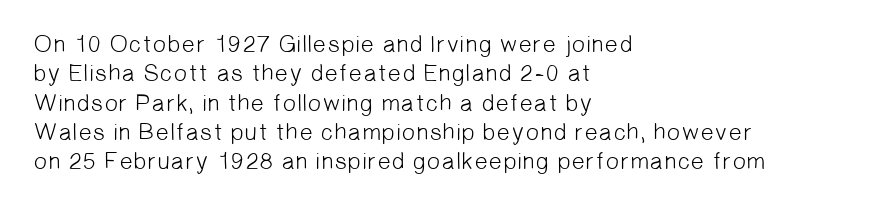
No extra tracking has been applied to these lines. The typesetting does not lean heavy: it is not bold. In CSS terms this would be text-align: left. Decoration check: the copy has no underline.
